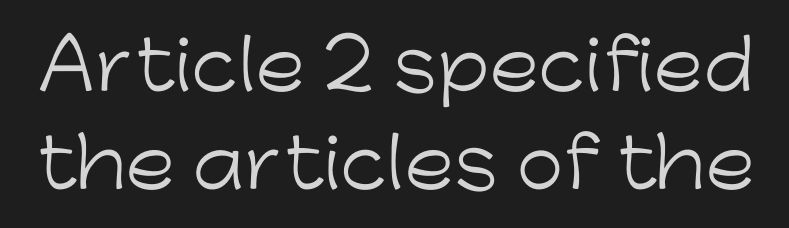
{"serif": "no", "italic": "no", "bold": "no", "weight": "light", "width": "normal", "stroke_contrast": "low", "x_height": "medium", "monospaced": "no", "underline": "no", "line_spacing": "normal", "line_spacing_ratio": 1.44, "letter_spacing": "normal", "letter_spacing_em": 0.0, "glyph_px": 68}
